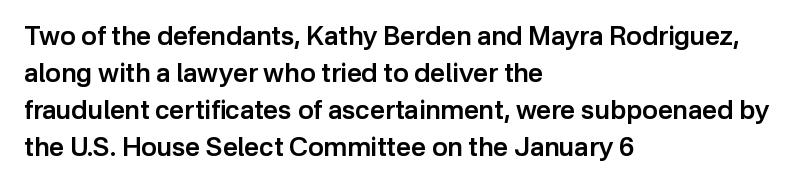
{"italic": "no", "bold": "semi", "underline": "no", "align": "left", "line_spacing": "normal", "line_spacing_ratio": 1.42, "letter_spacing": "normal", "letter_spacing_em": 0.0, "glyph_px": 26}
